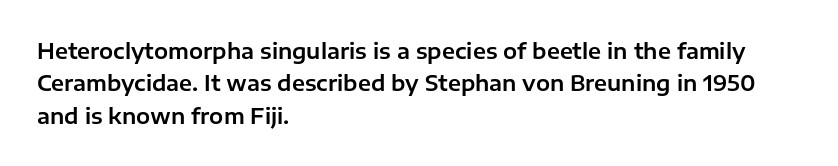
{"italic": "no", "underline": "no", "align": "left", "line_spacing": "normal", "line_spacing_ratio": 1.54, "letter_spacing": "normal", "letter_spacing_em": 0.0, "glyph_px": 21}
